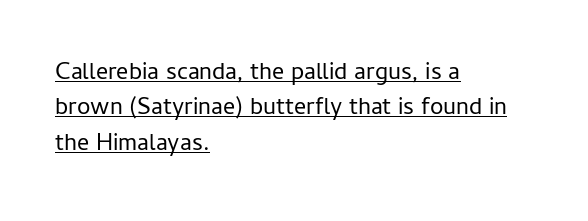
{"italic": "no", "bold": "no", "underline": "yes", "align": "left", "line_spacing": "normal", "line_spacing_ratio": 1.47, "letter_spacing": "normal", "letter_spacing_em": 0.0, "glyph_px": 24}
